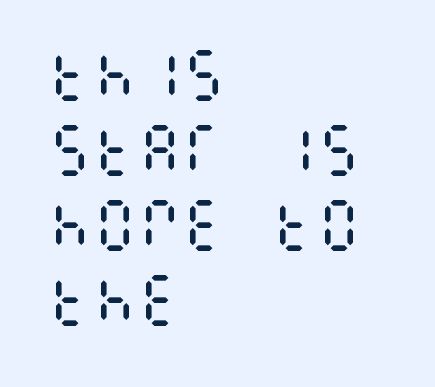
The image shows 56 px regular-weight, condensed type, upright; set left-aligned, normal line spacing (1.34x), normal letter spacing, not underlined; medium stroke contrast and a large x-height.
